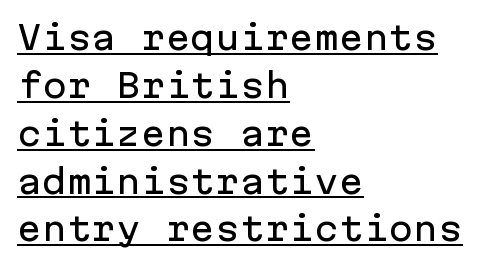
Q: Is the text italic (slanted)? A: No, it is upright.
Q: Is the typeface a serif or a sans-serif typeface? A: Sans-serif.
Q: Is the text underlined? A: Yes.
Q: How is the paragraph aligned? A: Left-aligned.
Q: Is the spacing between letters normal or unusually wide? A: Normal.
Q: Is the spacing between lines tight, normal or loose? A: Normal.
Q: Width (condensed, normal, or wide)? A: Normal.
Q: Stroke contrast? A: Low.
Q: x-height? A: Medium.
Q: Monospaced? A: Yes.
